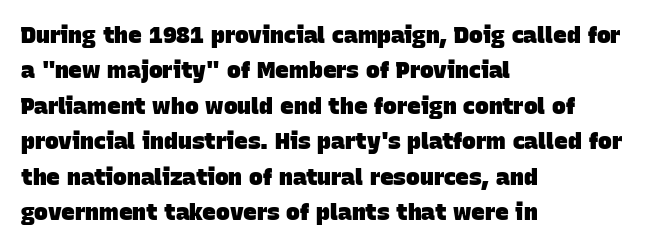
The image shows 23 px bold type; set left-aligned, normal line spacing (1.54x), normal letter spacing, not underlined.
